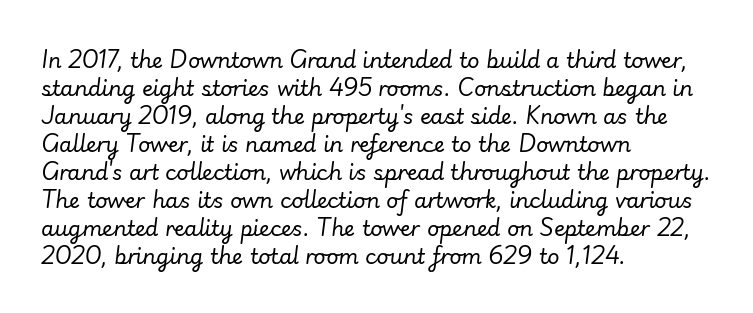
Q: Is the text bold? A: No.
Q: Is the text italic (slanted)? A: Yes, it leans right by about 7 degrees.
Q: Is the text underlined? A: No.
Q: How is the paragraph aligned? A: Left-aligned.
Q: Is the spacing between letters normal or unusually wide? A: Normal.
Q: Is the spacing between lines tight, normal or loose? A: Normal.
